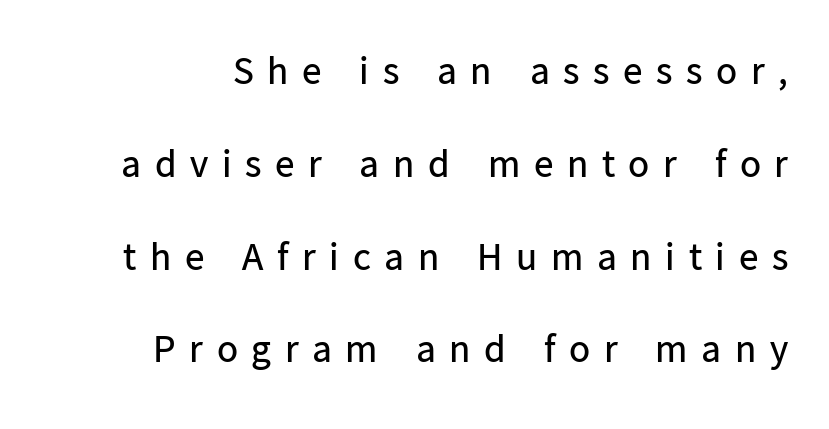
{"serif": "no", "italic": "no", "bold": "no", "weight": "regular", "width": "normal", "stroke_contrast": "low", "x_height": "medium", "monospaced": "no", "underline": "no", "align": "right", "line_spacing": "loose", "line_spacing_ratio": 2.38, "letter_spacing": "wide", "letter_spacing_em": 0.35, "glyph_px": 39}
